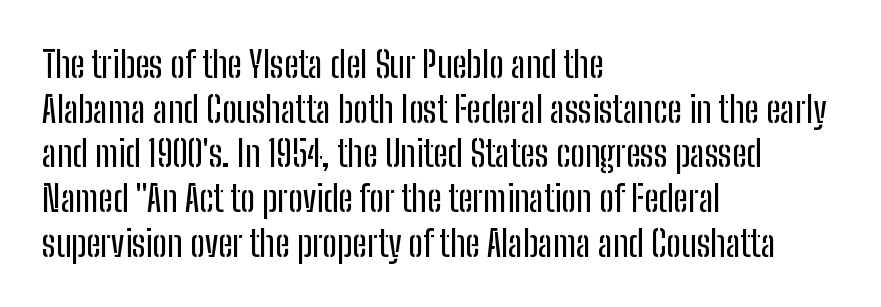
{"serif": "no", "italic": "no", "width": "condensed", "stroke_contrast": "low", "x_height": "medium", "monospaced": "no", "underline": "no", "align": "left", "line_spacing_ratio": 1.24, "letter_spacing": "normal", "letter_spacing_em": 0.0, "glyph_px": 36}
